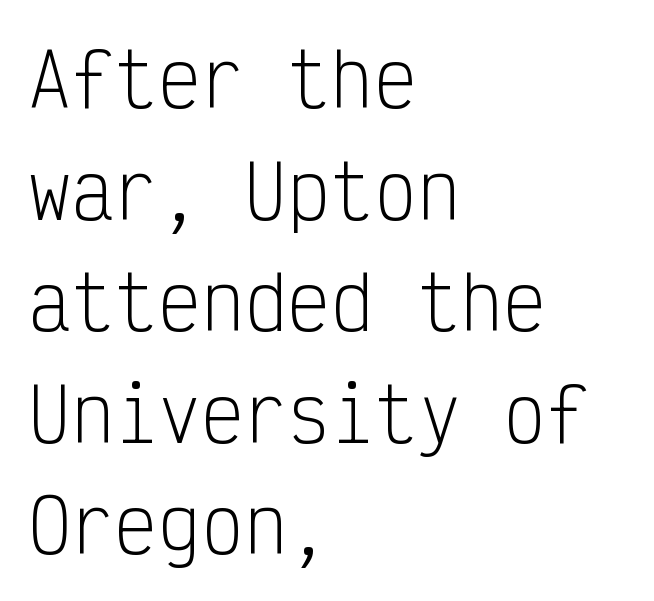
{"serif": "no", "italic": "no", "bold": "no", "weight": "light", "width": "condensed", "stroke_contrast": "low", "x_height": "medium", "monospaced": "yes", "underline": "no", "align": "left", "line_spacing": "normal", "line_spacing_ratio": 1.55, "letter_spacing": "normal", "letter_spacing_em": 0.0, "glyph_px": 72}
